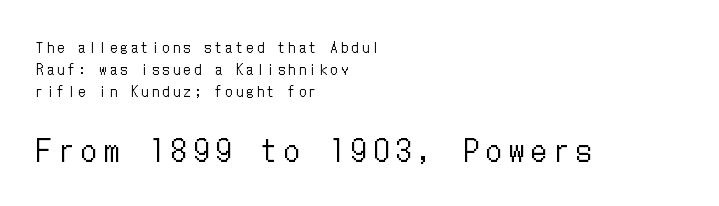
{"italic": "no", "bold": "no", "weight": "regular", "width": "condensed", "stroke_contrast": "low", "x_height": "medium", "underline": "no", "align": "left", "line_spacing": "normal", "line_spacing_ratio": 1.56, "letter_spacing": "wide", "letter_spacing_em": 0.25, "larger_block": "second", "size_ratio": 2.14, "glyph_px": 30}
